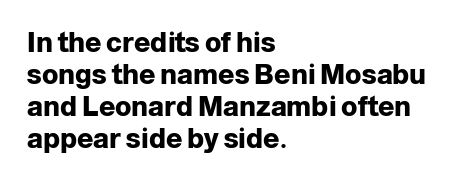
{"italic": "no", "bold": "yes", "underline": "no", "align": "left", "line_spacing_ratio": 1.19, "letter_spacing": "normal", "letter_spacing_em": 0.0, "glyph_px": 27}
